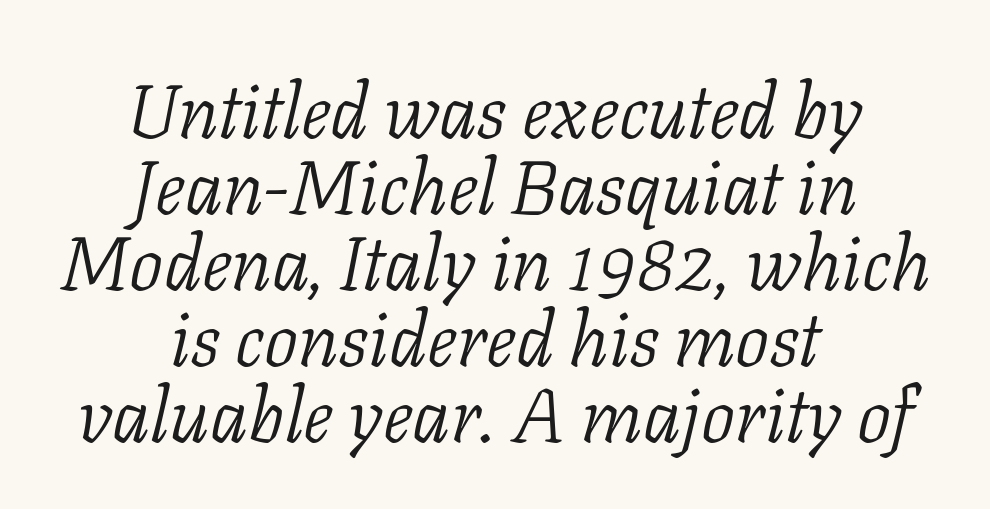
{"serif": "yes", "italic": "yes", "lean": "right", "slant_degrees": 11, "bold": "no", "weight": "light", "width": "normal", "stroke_contrast": "low", "x_height": "medium", "monospaced": "no", "underline": "no", "align": "center", "line_spacing": "tight", "line_spacing_ratio": 1.0, "letter_spacing": "normal", "letter_spacing_em": 0.0, "glyph_px": 76}
